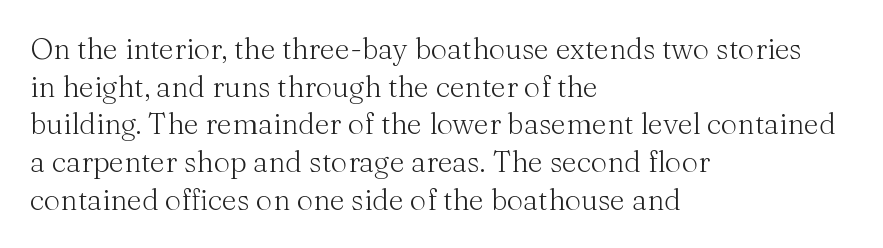
Q: Is the text bold? A: No.
Q: Is the text italic (slanted)? A: No, it is upright.
Q: Is the typeface a serif or a sans-serif typeface? A: Serif.
Q: Is the text underlined? A: No.
Q: How is the paragraph aligned? A: Left-aligned.
Q: Is the spacing between letters normal or unusually wide? A: Normal.
Q: Is the spacing between lines tight, normal or loose? A: Normal.
Q: Width (condensed, normal, or wide)? A: Normal.
Q: Stroke contrast? A: Medium.
Q: x-height? A: Medium.
Q: Monospaced? A: No.
